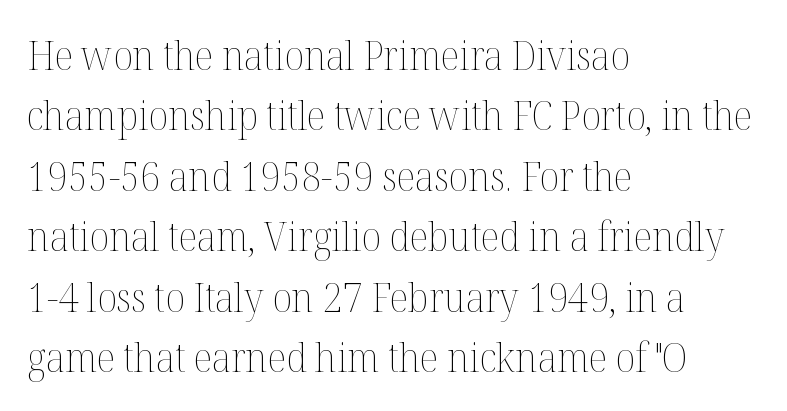
The image shows 40 px thin type, upright; set left-aligned, normal line spacing (1.51x), normal letter spacing, not underlined; medium stroke contrast and a medium x-height.
